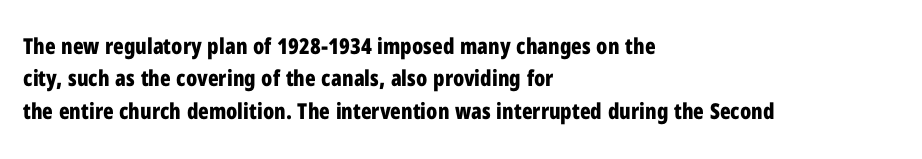
This block has exactly the height ordinary leading produces. A roman cut, with each character standing at attention. Typesetter's note: full bold, strokes at maximum text heaviness. The rendering anchors every line to the left-hand side.
